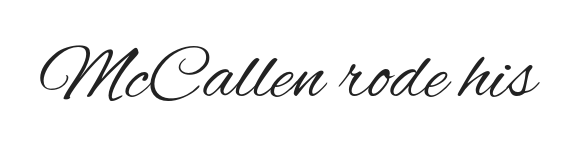
Q: Is the text bold? A: No.
Q: Is the text italic (slanted)? A: Yes.
Q: Is the typeface a serif or a sans-serif typeface? A: Sans-serif.
Q: Is the text underlined? A: No.
Q: Is the spacing between letters normal or unusually wide? A: Normal.
Q: Width (condensed, normal, or wide)? A: Condensed.
Q: Stroke contrast? A: Medium.
Q: x-height? A: Small.
Q: Monospaced? A: No.
